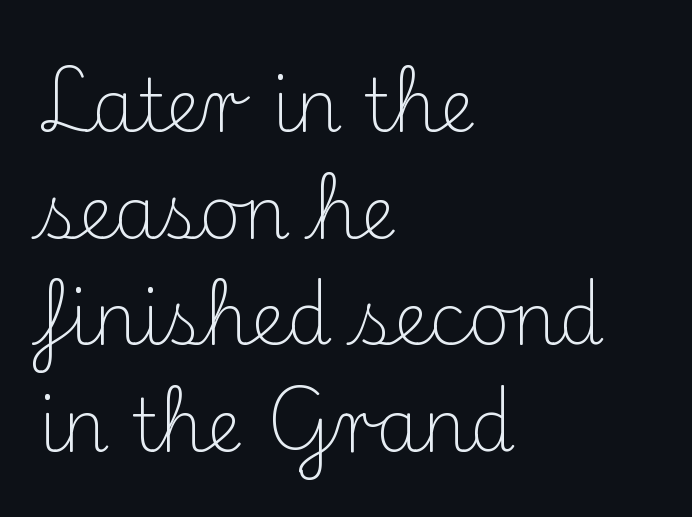
Q: Is the text bold? A: No.
Q: Is the text italic (slanted)? A: No, it is upright.
Q: Is the typeface a serif or a sans-serif typeface? A: Serif.
Q: Is the text underlined? A: No.
Q: How is the paragraph aligned? A: Left-aligned.
Q: Is the spacing between letters normal or unusually wide? A: Normal.
Q: Is the spacing between lines tight, normal or loose? A: Normal.
Q: Width (condensed, normal, or wide)? A: Normal.
Q: Stroke contrast? A: Medium.
Q: x-height? A: Small.
Q: Monospaced? A: No.
